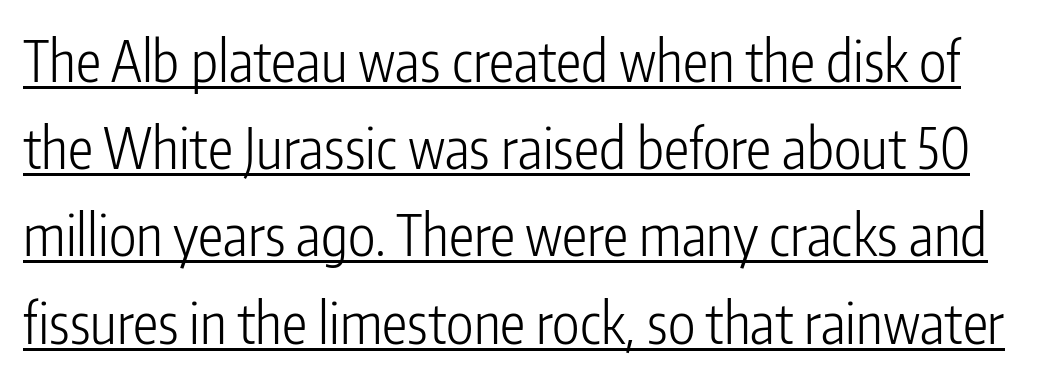
The passage shown is typed in a proportional face where columns would drift. This reads as an unemphasized weight, regular at the heaviest. Look at the tracking — it's just the regular setting, nothing added. The axis of the letterforms is exactly vertical.
